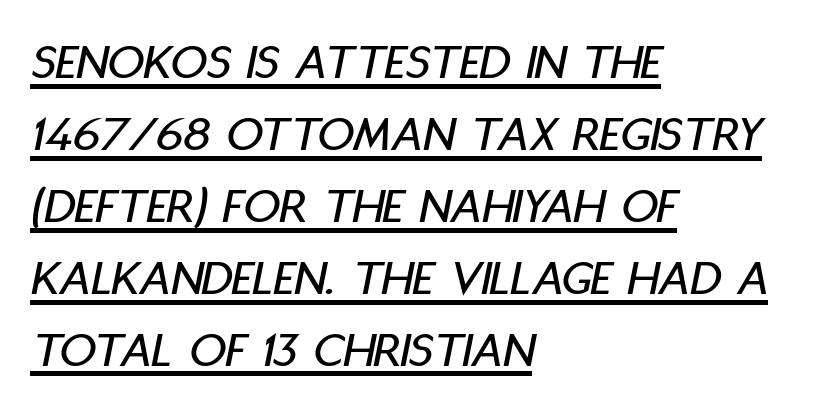
The image shows 51 px condensed type, italic (leaning right); set left-aligned, normal line spacing (1.41x), normal letter spacing, underlined; low stroke contrast and a large x-height.
